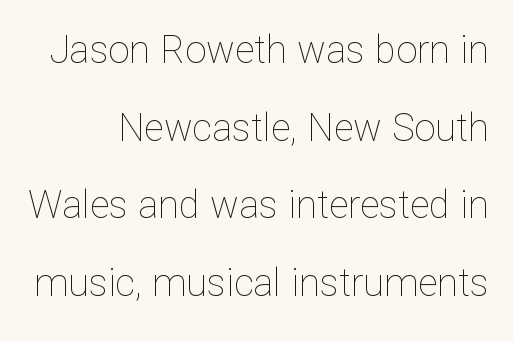
Q: Is the text bold? A: No.
Q: Is the text italic (slanted)? A: No, it is upright.
Q: Is the text underlined? A: No.
Q: Is the spacing between letters normal or unusually wide? A: Normal.
Q: Is the spacing between lines tight, normal or loose? A: Loose.
Q: Width (condensed, normal, or wide)? A: Normal.
Q: Stroke contrast? A: Low.
Q: x-height? A: Medium.
Q: Monospaced? A: No.
